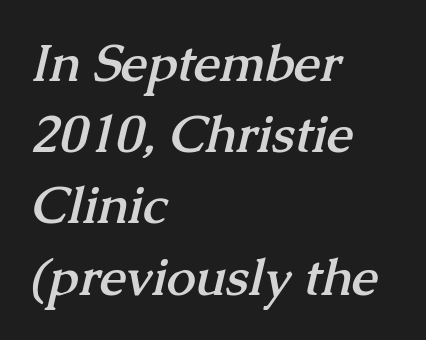
Q: Is the text bold? A: Yes.
Q: Is the typeface a serif or a sans-serif typeface? A: Serif.
Q: Is the text underlined? A: No.
Q: How is the paragraph aligned? A: Left-aligned.
Q: Is the spacing between letters normal or unusually wide? A: Normal.
Q: Is the spacing between lines tight, normal or loose? A: Normal.
Q: Width (condensed, normal, or wide)? A: Normal.
Q: Stroke contrast? A: Medium.
Q: x-height? A: Medium.
Q: Monospaced? A: No.
